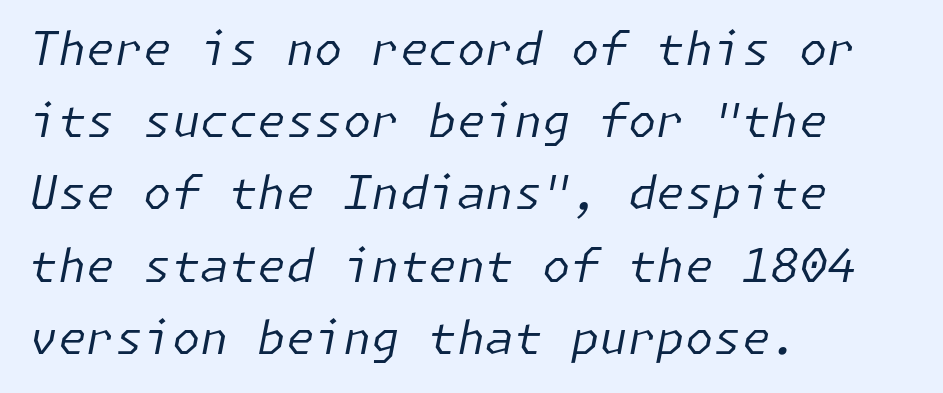
{"italic": "yes", "lean": "right", "slant_degrees": 11, "bold": "no", "weight": "regular", "width": "normal", "stroke_contrast": "low", "x_height": "medium", "underline": "no", "align": "left", "line_spacing": "normal", "line_spacing_ratio": 1.57, "letter_spacing": "normal", "letter_spacing_em": 0.0, "glyph_px": 46}
